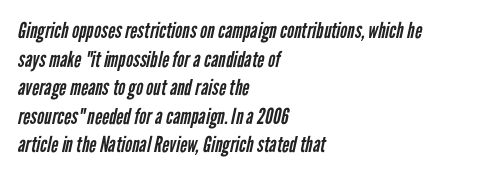
{"bold": "no", "underline": "no", "align": "left", "line_spacing": "normal", "line_spacing_ratio": 1.3, "letter_spacing": "normal", "letter_spacing_em": 0.0, "glyph_px": 22}
